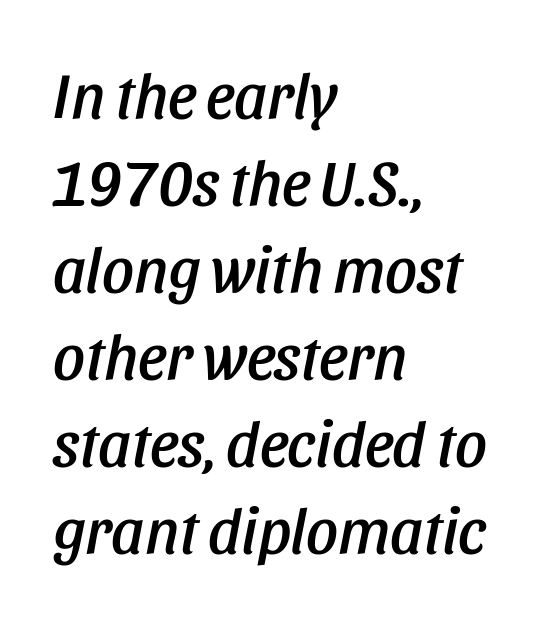
{"italic": "yes", "lean": "right", "slant_degrees": 11, "width": "condensed", "stroke_contrast": "low", "x_height": "large", "monospaced": "no", "underline": "no", "align": "left", "line_spacing": "normal", "line_spacing_ratio": 1.38, "letter_spacing": "normal", "letter_spacing_em": 0.0, "glyph_px": 63}
